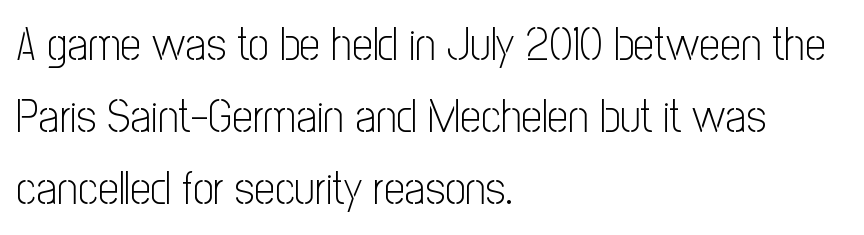
The image shows 46 px light, condensed sans-serif type, upright; set left-aligned, normal line spacing (1.56x), normal letter spacing, not underlined; low stroke contrast and a medium x-height.
